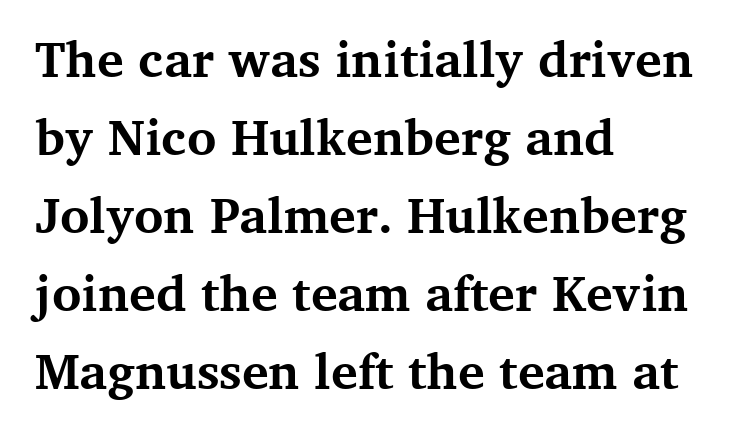
Q: Is the text bold? A: Yes.
Q: Is the text italic (slanted)? A: No, it is upright.
Q: Is the typeface a serif or a sans-serif typeface? A: Serif.
Q: Is the text underlined? A: No.
Q: How is the paragraph aligned? A: Left-aligned.
Q: Is the spacing between letters normal or unusually wide? A: Normal.
Q: Is the spacing between lines tight, normal or loose? A: Normal.
Q: Width (condensed, normal, or wide)? A: Normal.
Q: Stroke contrast? A: Medium.
Q: x-height? A: Medium.
Q: Monospaced? A: No.
